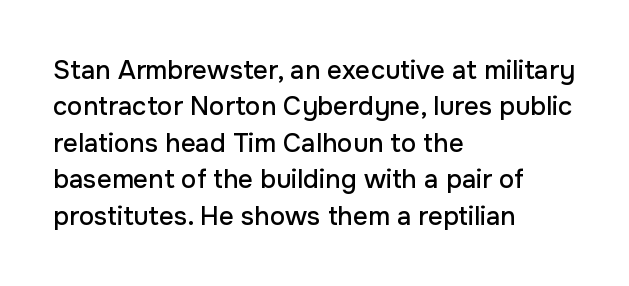
Each line starts at the same left margin while the right side varies. There is no visible air inserted between adjacent glyphs. Baseline-to-baseline distance is the conventional proportion of letter height. No italicization has been applied; the sample stays upright.
